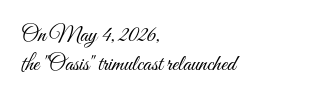
Q: Is the text bold? A: No.
Q: Is the text italic (slanted)? A: Yes.
Q: Is the text underlined? A: No.
Q: How is the paragraph aligned? A: Left-aligned.
Q: Is the spacing between letters normal or unusually wide? A: Normal.
Q: Is the spacing between lines tight, normal or loose? A: Normal.
